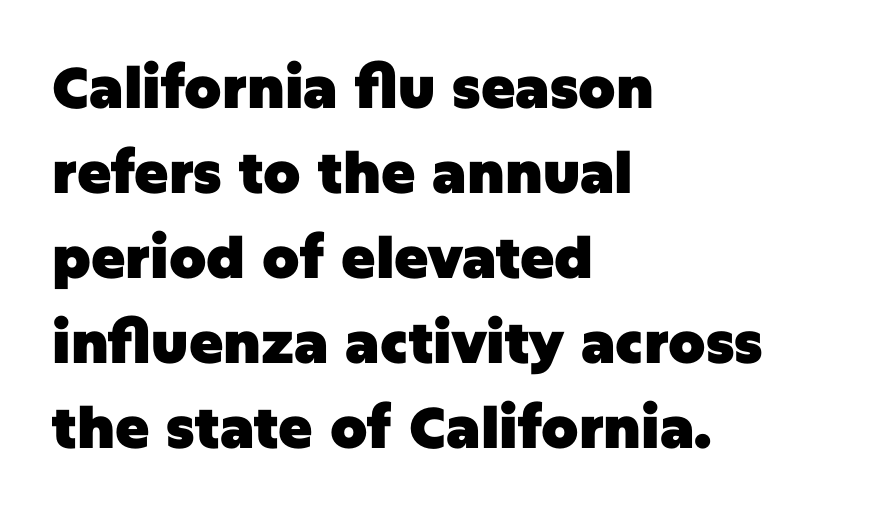
{"serif": "no", "italic": "no", "bold": "yes", "weight": "heavy", "width": "normal", "stroke_contrast": "low", "x_height": "large", "monospaced": "no", "underline": "no", "align": "left", "line_spacing": "normal", "line_spacing_ratio": 1.49, "letter_spacing": "normal", "letter_spacing_em": 0.0, "glyph_px": 57}
